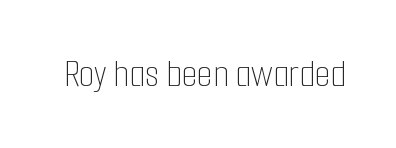
Q: Is the text bold? A: No.
Q: Is the text italic (slanted)? A: No, it is upright.
Q: Is the text underlined? A: No.
Q: Is the spacing between letters normal or unusually wide? A: Normal.
Q: Width (condensed, normal, or wide)? A: Condensed.
Q: Stroke contrast? A: Low.
Q: x-height? A: Medium.
Q: Monospaced? A: No.
